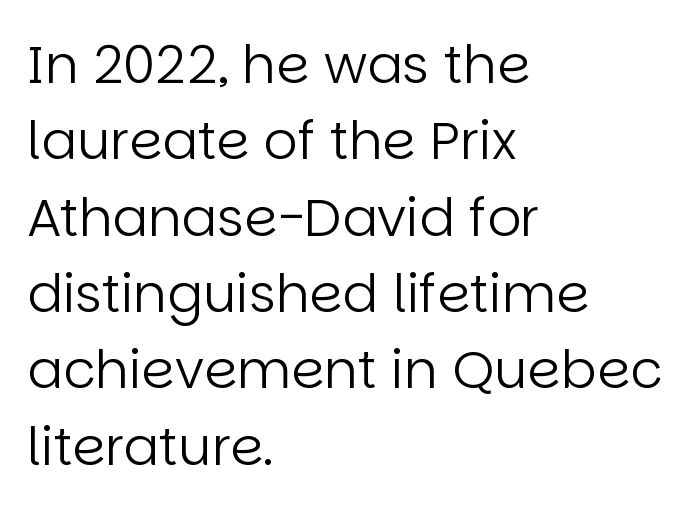
What kind of face is this? One without serifs — a sans. Each row of text sits above clean, open space. Default kerning and tracking; the words read as compact shapes. Do the characters align in a grid? No, the font is proportional. The rows are spaced the way most documents space them.
